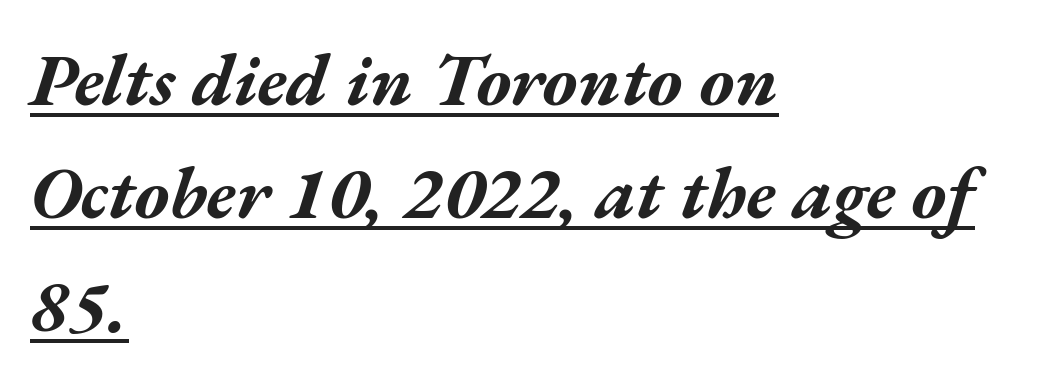
In terms of leading, this rendering sits right in the middle. Quick note: underline on. Each line starts at the same left margin while the right side varies. Think of a printed novel: that variable character pitch is what you see here. Students, this is bold: see how much ink each stroke carries.
